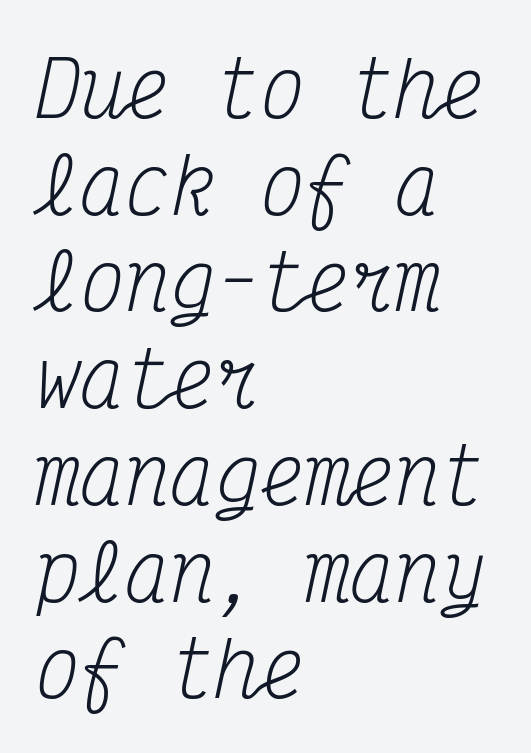
Font category for this specimen: serif. The paragraph shown leans on its left margin. Here the designer chose a console-style face with uniform glyph widths. The rows are spaced the way most documents space them. Stems and bowls with no extra thickness — not bold. The specimen reads as italic at a glance.
